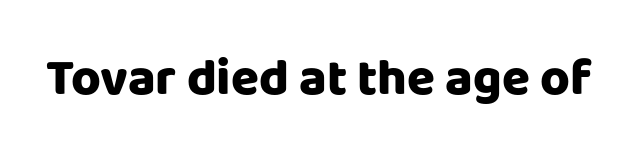
Q: Is the text bold? A: Yes.
Q: Is the text italic (slanted)? A: No, it is upright.
Q: Is the typeface a serif or a sans-serif typeface? A: Sans-serif.
Q: Is the text underlined? A: No.
Q: Is the spacing between letters normal or unusually wide? A: Normal.
Q: Width (condensed, normal, or wide)? A: Normal.
Q: Stroke contrast? A: Low.
Q: x-height? A: Large.
Q: Monospaced? A: No.
